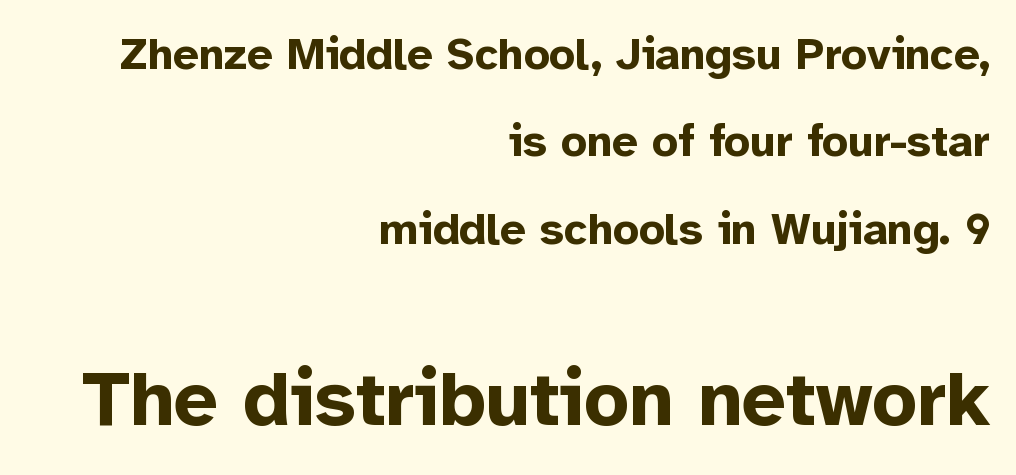
The image shows 78 px bold sans-serif type, upright; set right-aligned, loose line spacing (1.94x), normal letter spacing, not underlined; the second (bottom) block is 1.73x larger; low stroke contrast and a medium x-height.
